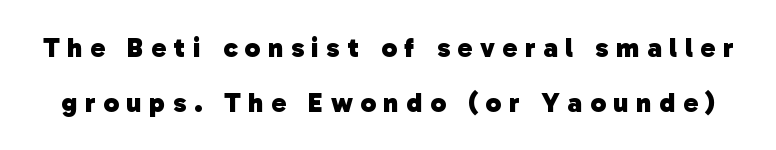
{"serif": "no", "bold": "yes", "weight": "heavy", "width": "normal", "stroke_contrast": "low", "x_height": "medium", "monospaced": "no", "underline": "no", "line_spacing": "loose", "line_spacing_ratio": 1.95, "letter_spacing": "wide", "letter_spacing_em": 0.27, "glyph_px": 28}
